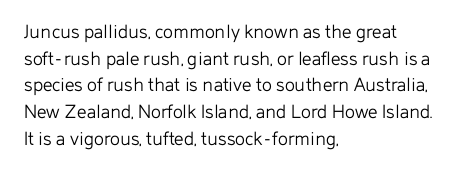
The image shows 21 px text type, upright; set left-aligned, normal line spacing (1.27x), normal letter spacing, not underlined.
